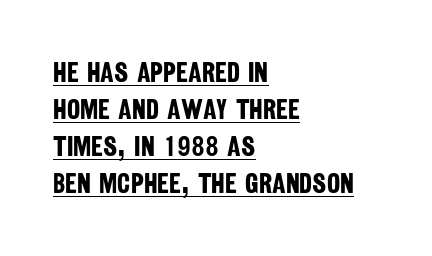
Q: Is the text bold? A: Yes.
Q: Is the typeface a serif or a sans-serif typeface? A: Sans-serif.
Q: Is the text underlined? A: Yes.
Q: How is the paragraph aligned? A: Left-aligned.
Q: Is the spacing between letters normal or unusually wide? A: Normal.
Q: Is the spacing between lines tight, normal or loose? A: Normal.
Q: Width (condensed, normal, or wide)? A: Condensed.
Q: Stroke contrast? A: Low.
Q: x-height? A: Large.
Q: Monospaced? A: No.
